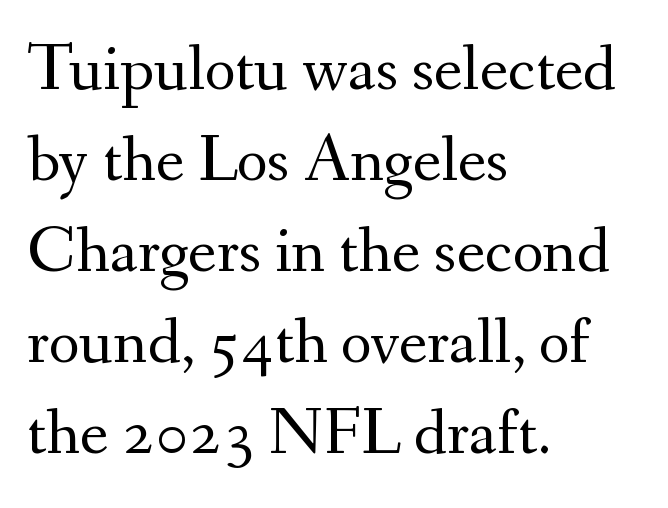
The image shows 67 px regular-weight serif type, upright; set left-aligned, normal line spacing (1.36x), normal letter spacing, not underlined; medium stroke contrast and a small x-height.
